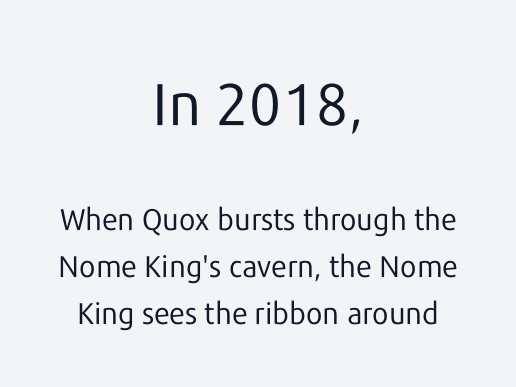
{"serif": "no", "italic": "no", "bold": "no", "weight": "regular", "width": "normal", "stroke_contrast": "low", "x_height": "medium", "monospaced": "no", "underline": "no", "align": "center", "line_spacing": "normal", "line_spacing_ratio": 1.56, "letter_spacing": "normal", "letter_spacing_em": 0.0, "larger_block": "first", "size_ratio": 1.97, "glyph_px": 59}
